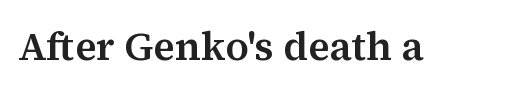
Q: Is the text italic (slanted)? A: No, it is upright.
Q: Is the typeface a serif or a sans-serif typeface? A: Serif.
Q: Is the text underlined? A: No.
Q: Is the spacing between letters normal or unusually wide? A: Normal.
Q: Width (condensed, normal, or wide)? A: Normal.
Q: Stroke contrast? A: Medium.
Q: x-height? A: Medium.
Q: Monospaced? A: No.
